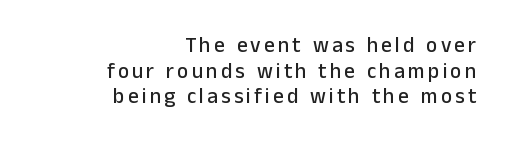
{"italic": "no", "underline": "no", "align": "right", "line_spacing_ratio": 1.22, "glyph_px": 21}
